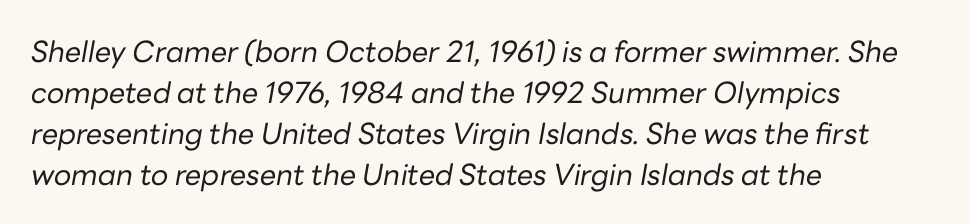
Q: Is the text bold? A: No.
Q: Is the text italic (slanted)? A: Yes, it leans right by about 10 degrees.
Q: Is the text underlined? A: No.
Q: How is the paragraph aligned? A: Left-aligned.
Q: Is the spacing between letters normal or unusually wide? A: Normal.
Q: Is the spacing between lines tight, normal or loose? A: Normal.
Q: Width (condensed, normal, or wide)? A: Normal.
Q: Stroke contrast? A: Low.
Q: x-height? A: Medium.
Q: Monospaced? A: No.
